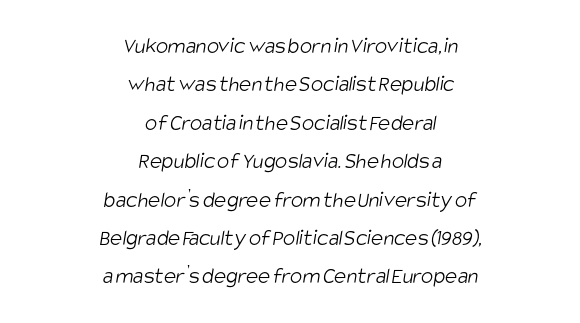
{"bold": "no", "underline": "no", "align": "center", "line_spacing": "normal", "line_spacing_ratio": 1.67, "letter_spacing": "normal", "letter_spacing_em": 0.0, "glyph_px": 23}
